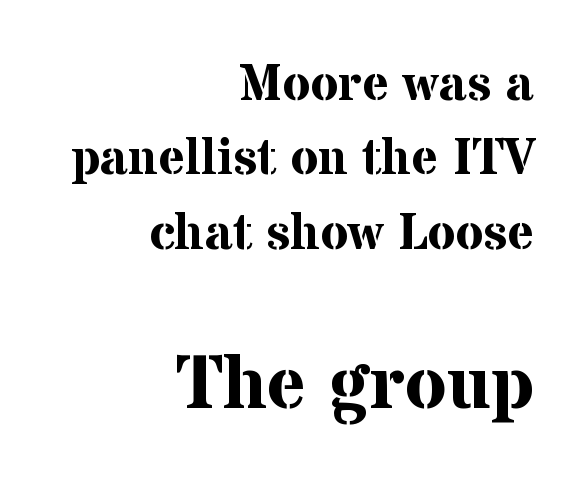
{"serif": "yes", "italic": "no", "bold": "yes", "weight": "bold", "width": "normal", "stroke_contrast": "medium", "x_height": "medium", "monospaced": "no", "underline": "no", "align": "right", "line_spacing": "normal", "line_spacing_ratio": 1.46, "letter_spacing": "normal", "letter_spacing_em": 0.0, "larger_block": "second", "size_ratio": 1.49, "glyph_px": 76}
